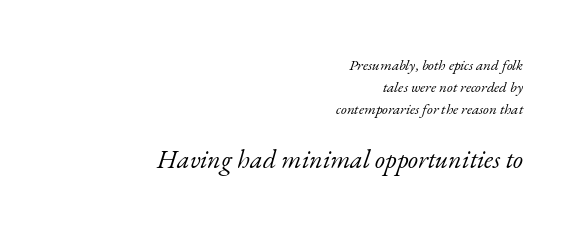
The string is rendered with underlining switched off. Each stroke keeps to a modest, everyday thickness or less. These lines stack with their right ends in a neat column. The rows are spaced the way most documents space them. Larger block? The one below; the one above is distinctly smaller. An italicized treatment has been applied to the whole sample.
